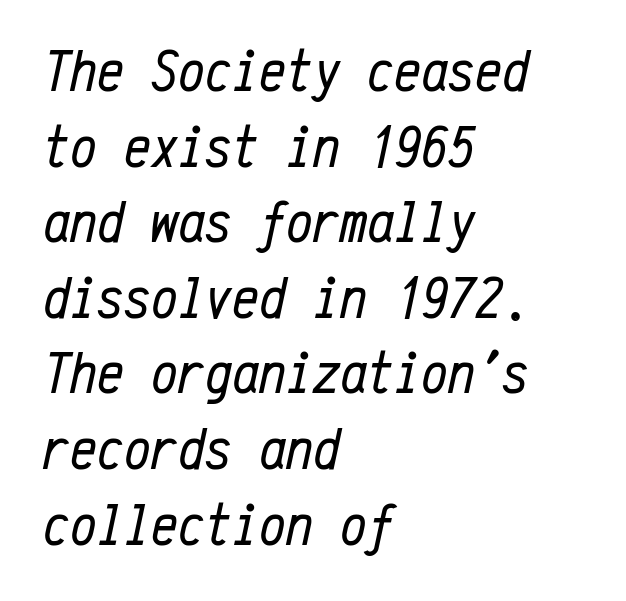
The image shows 60 px regular-weight, condensed type, italic (leaning right), monospaced; set left-aligned, normal line spacing (1.26x), normal letter spacing, not underlined; low stroke contrast and a medium x-height.
